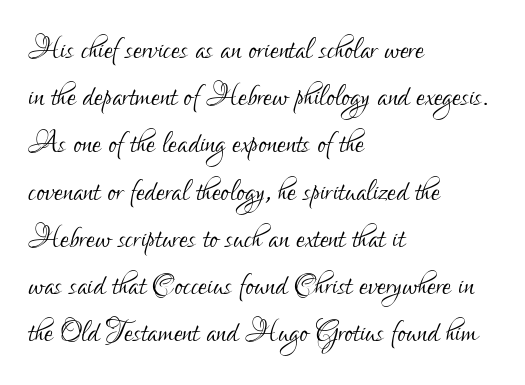
Q: Is the text bold? A: No.
Q: Is the text italic (slanted)? A: Yes.
Q: Is the typeface a serif or a sans-serif typeface? A: Sans-serif.
Q: Is the text underlined? A: No.
Q: How is the paragraph aligned? A: Left-aligned.
Q: Is the spacing between letters normal or unusually wide? A: Normal.
Q: Width (condensed, normal, or wide)? A: Condensed.
Q: Stroke contrast? A: Low.
Q: x-height? A: Small.
Q: Monospaced? A: No.
